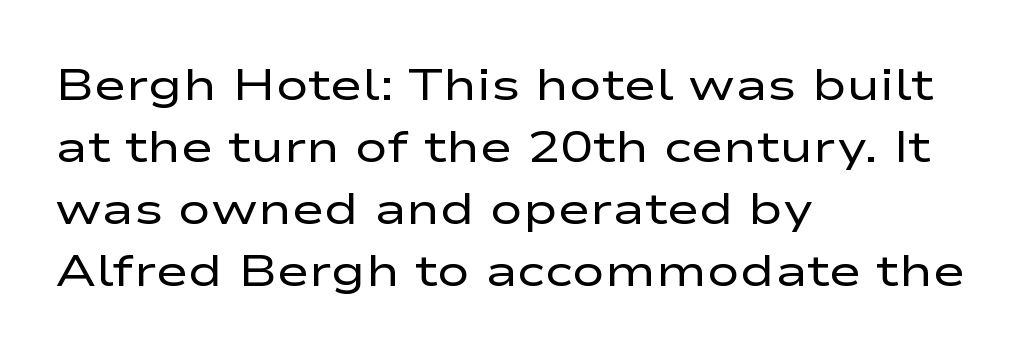
Nobody touched the tracking dial on this one. Does the leading feel generous? No, just average. The rendering shows plain stroke endings on the letterforms — a sans-serif design. Each row of text sits above clean, open space. Looks like regular typesetting: each glyph gets only the width it needs.
